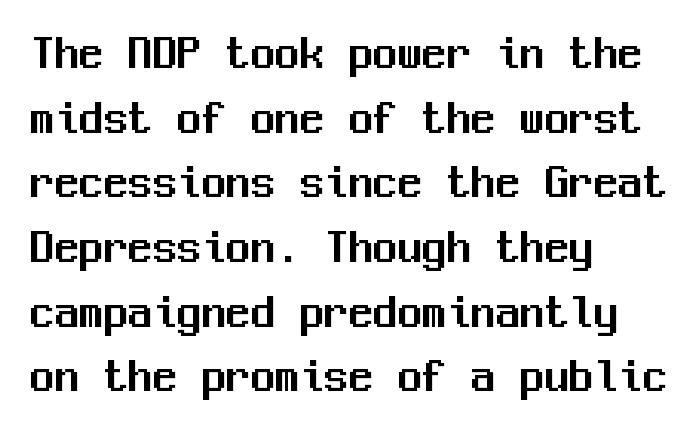
{"serif": "no", "italic": "no", "width": "normal", "stroke_contrast": "medium", "x_height": "medium", "monospaced": "yes", "underline": "no", "align": "left", "line_spacing": "normal", "line_spacing_ratio": 1.32, "letter_spacing": "normal", "letter_spacing_em": 0.0, "glyph_px": 49}
